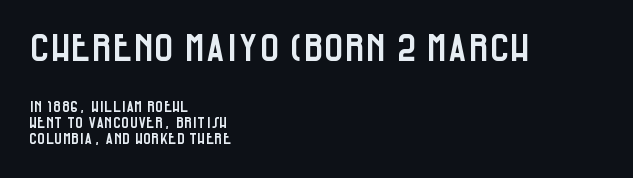
Q: Is the text italic (slanted)? A: No, it is upright.
Q: Is the typeface a serif or a sans-serif typeface? A: Sans-serif.
Q: Is the text underlined? A: No.
Q: How is the paragraph aligned? A: Left-aligned.
Q: Is the spacing between letters normal or unusually wide? A: Normal.
Q: Is the spacing between lines tight, normal or loose? A: Tight.
Q: Which block of text is set in a larger size, the first (top) or the second (bottom)? A: The first (top) one.
Q: Width (condensed, normal, or wide)? A: Condensed.
Q: Stroke contrast? A: Low.
Q: x-height? A: Large.
Q: Monospaced? A: No.
